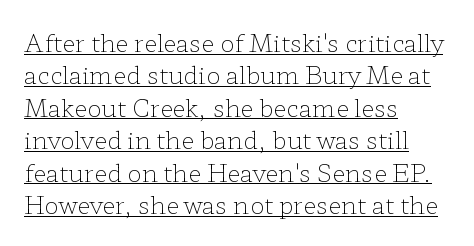
{"italic": "no", "bold": "no", "underline": "yes", "align": "left", "line_spacing": "normal", "line_spacing_ratio": 1.35, "letter_spacing": "normal", "letter_spacing_em": 0.0, "glyph_px": 24}
